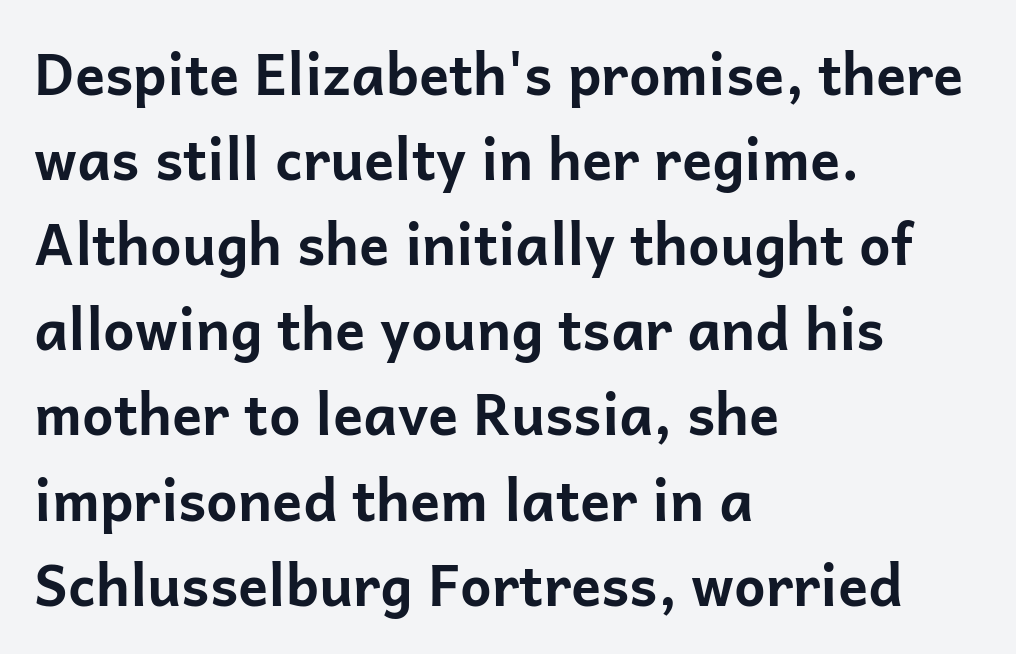
{"serif": "no", "italic": "no", "bold": "yes", "weight": "bold", "width": "normal", "stroke_contrast": "low", "x_height": "medium", "monospaced": "no", "underline": "no", "align": "left", "line_spacing": "normal", "line_spacing_ratio": 1.52, "letter_spacing": "normal", "letter_spacing_em": 0.0, "glyph_px": 56}
